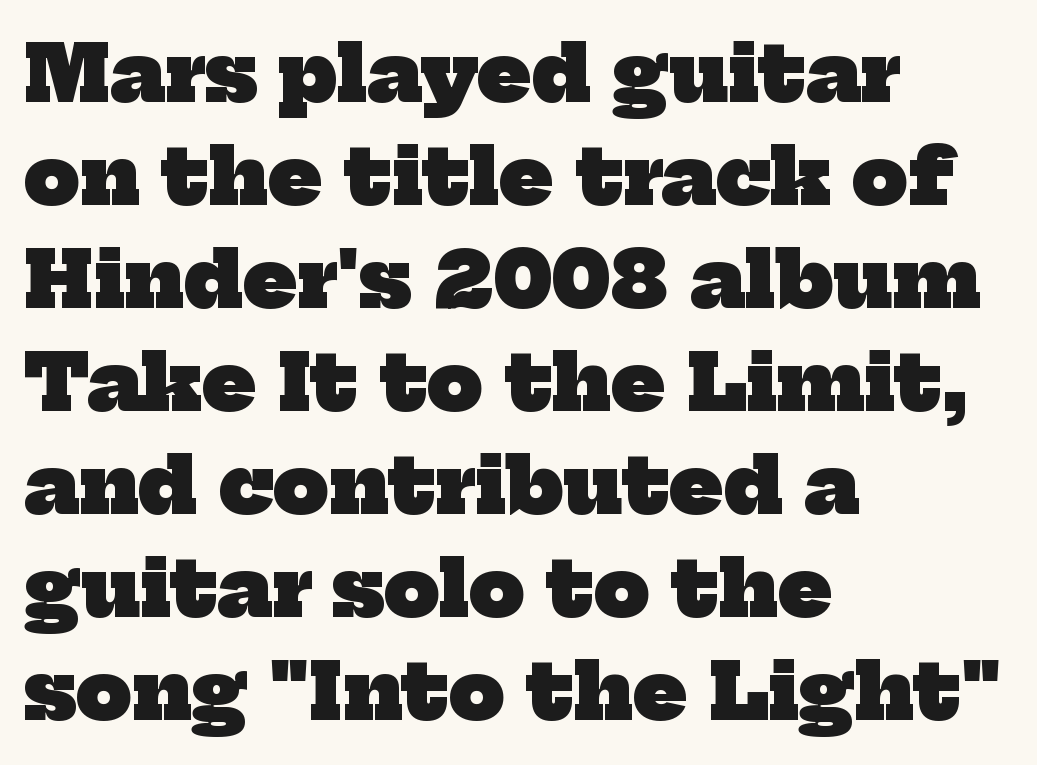
{"serif": "yes", "bold": "yes", "weight": "heavy", "width": "normal", "stroke_contrast": "low", "x_height": "medium", "monospaced": "no", "underline": "no", "align": "left", "line_spacing": "normal", "line_spacing_ratio": 1.32, "letter_spacing": "normal", "letter_spacing_em": 0.0, "glyph_px": 78}
